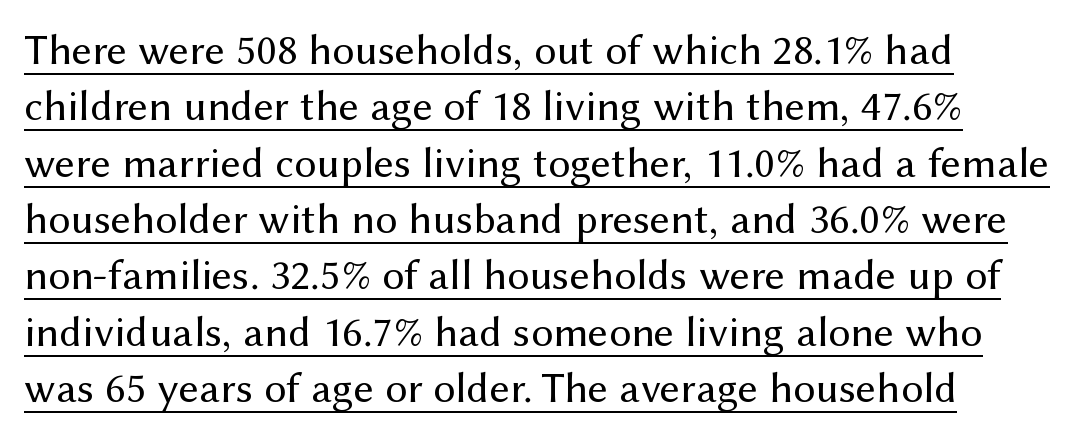
{"serif": "no", "italic": "no", "bold": "no", "weight": "regular", "width": "normal", "stroke_contrast": "medium", "x_height": "medium", "monospaced": "no", "underline": "yes", "align": "left", "line_spacing": "normal", "line_spacing_ratio": 1.28, "letter_spacing": "normal", "letter_spacing_em": 0.0, "glyph_px": 44}
